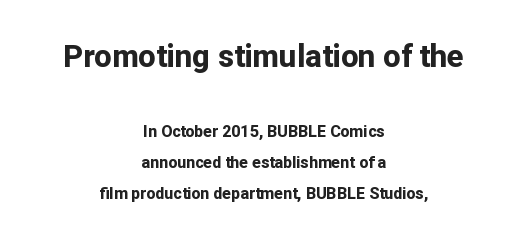
{"serif": "no", "italic": "no", "bold": "yes", "weight": "bold", "width": "normal", "stroke_contrast": "low", "x_height": "medium", "monospaced": "no", "underline": "no", "align": "center", "line_spacing": "loose", "line_spacing_ratio": 1.92, "letter_spacing": "normal", "letter_spacing_em": 0.0, "larger_block": "first", "size_ratio": 1.94, "glyph_px": 31}
